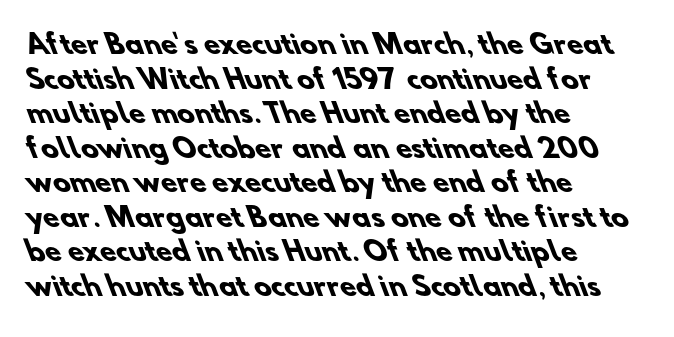
Q: Is the text bold? A: Yes.
Q: Is the text underlined? A: No.
Q: How is the paragraph aligned? A: Left-aligned.
Q: Is the spacing between letters normal or unusually wide? A: Normal.
Q: Is the spacing between lines tight, normal or loose? A: Normal.
